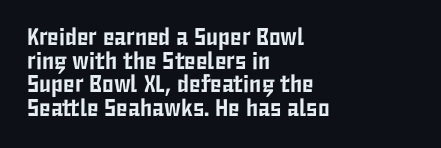
{"italic": "no", "underline": "no", "align": "left", "line_spacing": "tight", "line_spacing_ratio": 0.98, "letter_spacing": "normal", "letter_spacing_em": 0.0, "glyph_px": 24}
